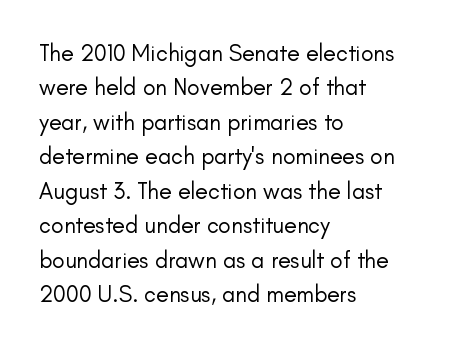
{"italic": "no", "bold": "no", "underline": "no", "align": "left", "line_spacing": "normal", "line_spacing_ratio": 1.5, "letter_spacing": "normal", "letter_spacing_em": 0.0, "glyph_px": 23}
